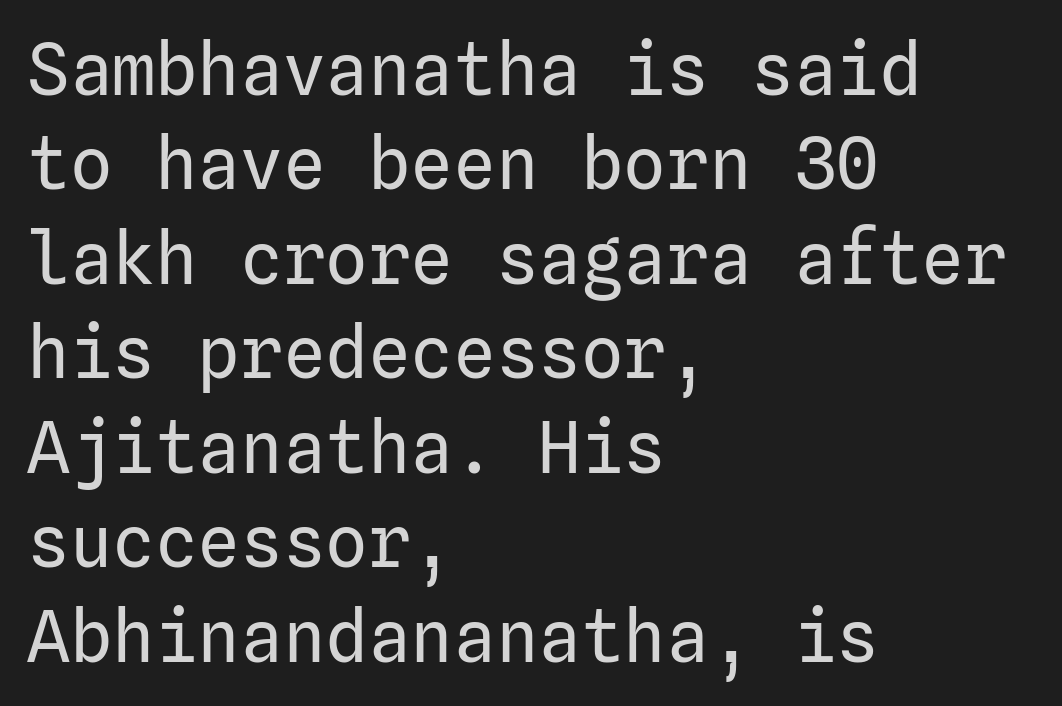
{"serif": "no", "italic": "no", "bold": "no", "weight": "regular", "width": "normal", "stroke_contrast": "low", "x_height": "medium", "underline": "no", "align": "left", "line_spacing": "normal", "line_spacing_ratio": 1.33, "letter_spacing": "normal", "letter_spacing_em": 0.0, "glyph_px": 71}
